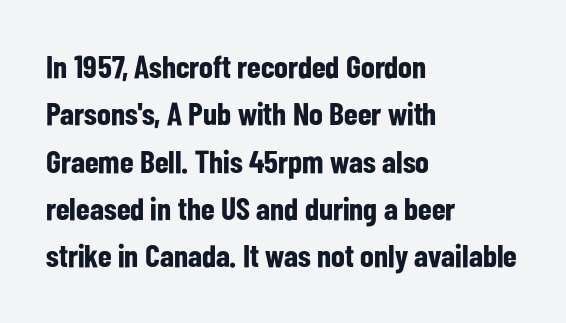
{"serif": "no", "italic": "no", "bold": "yes", "weight": "bold", "width": "condensed", "stroke_contrast": "low", "x_height": "medium", "monospaced": "no", "underline": "no", "align": "left", "line_spacing": "normal", "line_spacing_ratio": 1.48, "letter_spacing": "normal", "letter_spacing_em": 0.0, "glyph_px": 32}
